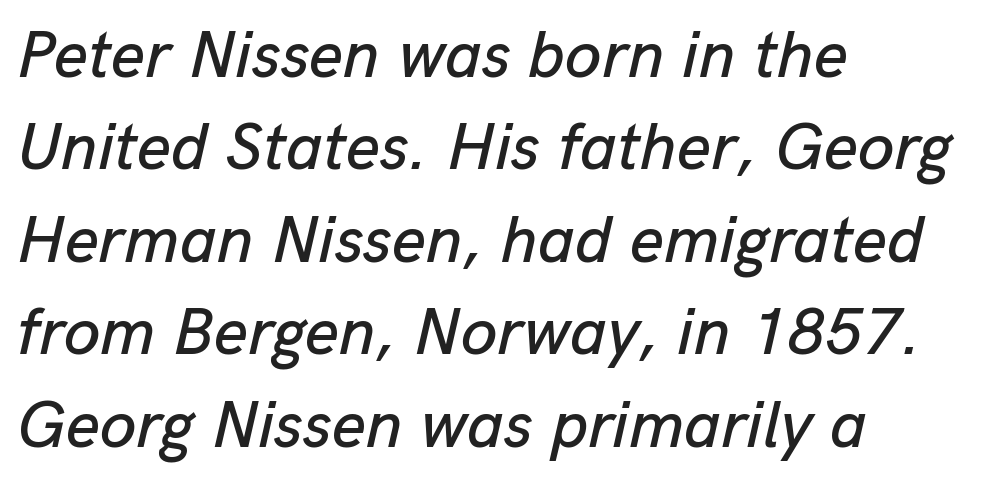
{"italic": "yes", "lean": "right", "slant_degrees": 13, "width": "normal", "stroke_contrast": "low", "x_height": "medium", "monospaced": "no", "underline": "no", "align": "left", "line_spacing": "normal", "line_spacing_ratio": 1.4, "letter_spacing": "normal", "letter_spacing_em": 0.0, "glyph_px": 66}
